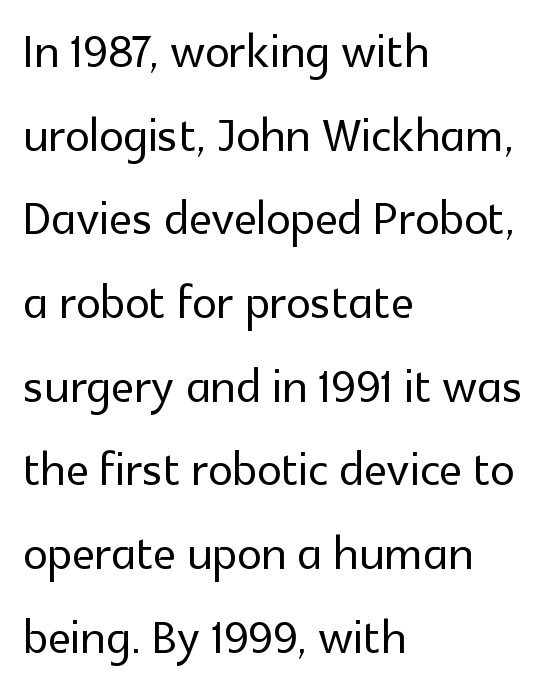
Q: Is the text italic (slanted)? A: No, it is upright.
Q: Is the typeface a serif or a sans-serif typeface? A: Sans-serif.
Q: Is the text underlined? A: No.
Q: How is the paragraph aligned? A: Left-aligned.
Q: Is the spacing between letters normal or unusually wide? A: Normal.
Q: Is the spacing between lines tight, normal or loose? A: Normal.
Q: Width (condensed, normal, or wide)? A: Normal.
Q: x-height? A: Medium.
Q: Monospaced? A: No.
